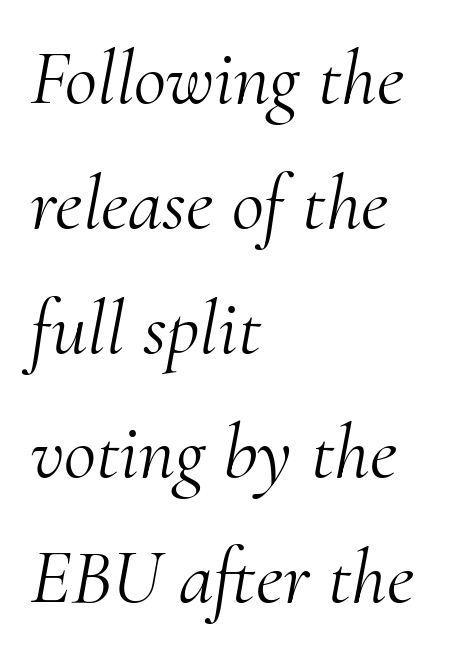
Q: Is the text bold? A: No.
Q: Is the text italic (slanted)? A: Yes, it leans right by about 10 degrees.
Q: Is the typeface a serif or a sans-serif typeface? A: Serif.
Q: Is the text underlined? A: No.
Q: How is the paragraph aligned? A: Left-aligned.
Q: Is the spacing between letters normal or unusually wide? A: Normal.
Q: Is the spacing between lines tight, normal or loose? A: Normal.
Q: Width (condensed, normal, or wide)? A: Normal.
Q: Stroke contrast? A: Medium.
Q: x-height? A: Small.
Q: Monospaced? A: No.
